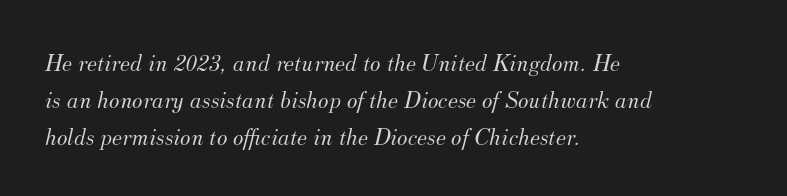
This is oblique type, the kind used for emphasis or titles. The paragraph shown leans on its left margin. Stems here are at most as thick as an everyday book face. Does the leading feel generous? No, just average. Rule under the text: the space is simply empty.
